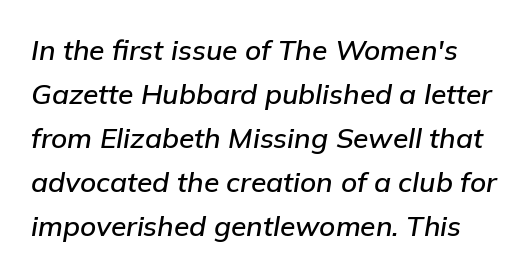
Q: Is the text italic (slanted)? A: Yes, it leans right by about 9 degrees.
Q: Is the text underlined? A: No.
Q: Is the spacing between letters normal or unusually wide? A: Normal.
Q: Is the spacing between lines tight, normal or loose? A: Normal.
Q: Width (condensed, normal, or wide)? A: Normal.
Q: Stroke contrast? A: Low.
Q: x-height? A: Medium.
Q: Monospaced? A: No.
